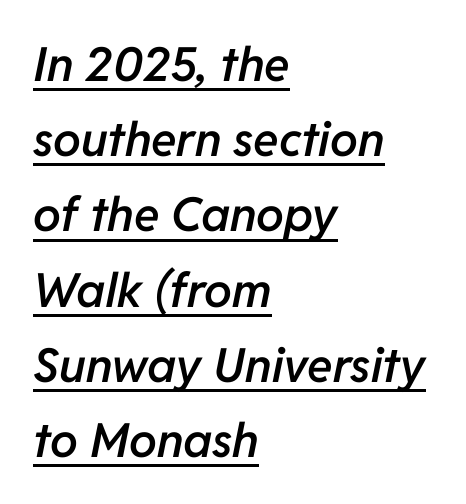
The image shows 47 px semibold type, italic (leaning right); set left-aligned, normal line spacing (1.6x), normal letter spacing, underlined; low stroke contrast and a medium x-height.
